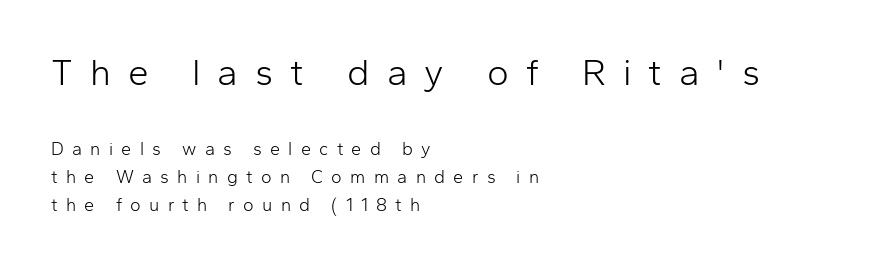
Each word looks stretched out because of the extra space between its letters. Is the block centered? No — it sits flush against the left margin. Do the letters lean? They stand straight. Larger block? The one above; the one below is distinctly smaller.
